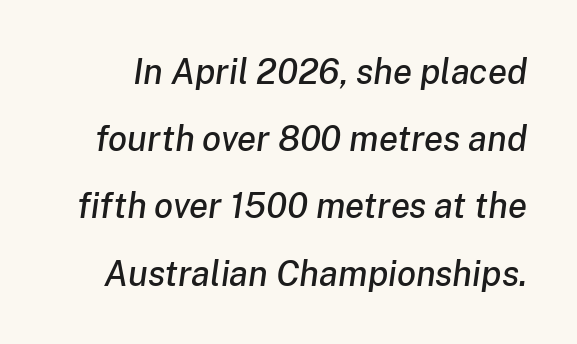
Q: Is the text italic (slanted)? A: Yes, it leans right by about 8 degrees.
Q: Is the text underlined? A: No.
Q: Is the spacing between letters normal or unusually wide? A: Normal.
Q: Is the spacing between lines tight, normal or loose? A: Loose.
Q: Width (condensed, normal, or wide)? A: Normal.
Q: Stroke contrast? A: Low.
Q: x-height? A: Medium.
Q: Monospaced? A: No.
